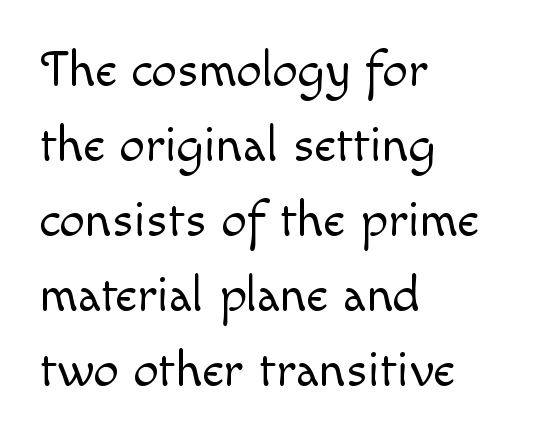
{"italic": "no", "bold": "no", "weight": "light", "width": "normal", "x_height": "small", "monospaced": "no", "underline": "no", "align": "left", "line_spacing": "normal", "line_spacing_ratio": 1.47, "letter_spacing": "normal", "letter_spacing_em": 0.0, "glyph_px": 51}
